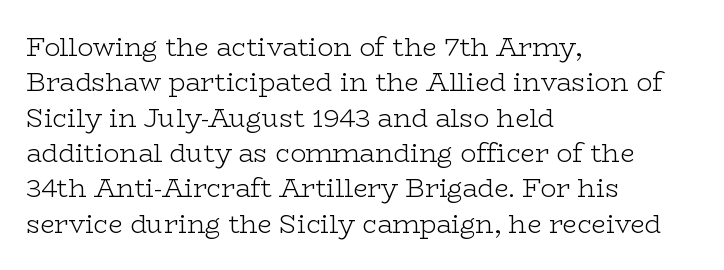
Q: Is the text bold? A: No.
Q: Is the text italic (slanted)? A: No, it is upright.
Q: Is the text underlined? A: No.
Q: How is the paragraph aligned? A: Left-aligned.
Q: Is the spacing between letters normal or unusually wide? A: Normal.
Q: Is the spacing between lines tight, normal or loose? A: Normal.
